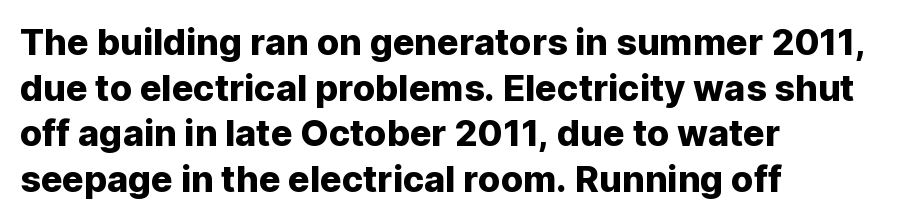
In CSS terms this would be text-align: left. Serif or sans? Sans — the stroke terminals are bare. Here the glyphs are tracked normally, forming tight word shapes. Beneath every word, the page is bare.
